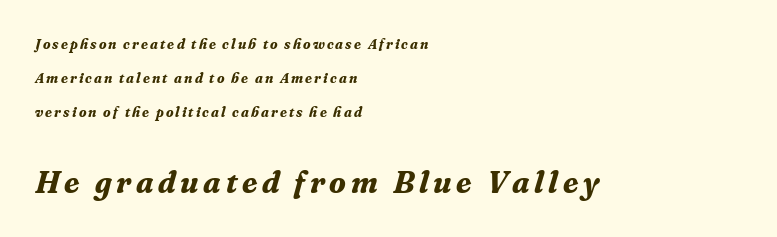
{"serif": "yes", "italic": "yes", "lean": "right", "slant_degrees": 16, "bold": "yes", "weight": "bold", "width": "normal", "stroke_contrast": "medium", "x_height": "medium", "monospaced": "no", "underline": "no", "align": "left", "line_spacing": "loose", "line_spacing_ratio": 2.44, "larger_block": "second", "size_ratio": 2.21, "glyph_px": 31}
